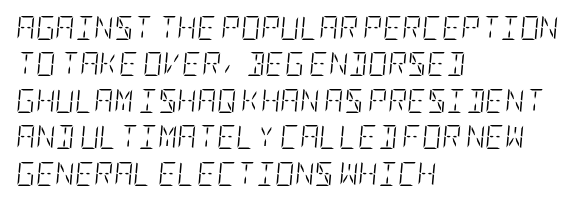
Nobody touched the tracking dial on this one. Horizontal alignment here is leftward, the default for most running prose. You can tell it's italic because the verticals aren't actually vertical. The font is comparable to plain body text, perhaps lighter. Reading down the column, the eye jumps a familiar distance to each next line.
